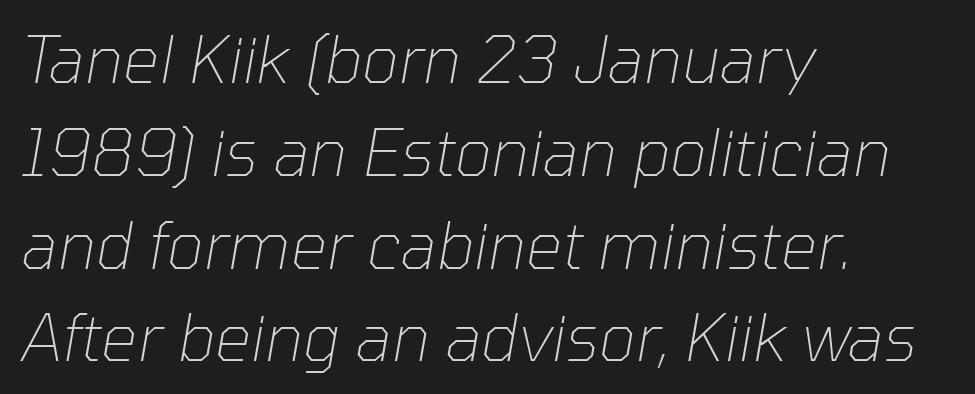
{"italic": "yes", "lean": "right", "slant_degrees": 10, "bold": "no", "weight": "thin", "width": "normal", "stroke_contrast": "low", "x_height": "medium", "monospaced": "no", "underline": "no", "align": "left", "line_spacing": "normal", "line_spacing_ratio": 1.45, "letter_spacing": "normal", "letter_spacing_em": 0.0, "glyph_px": 64}
